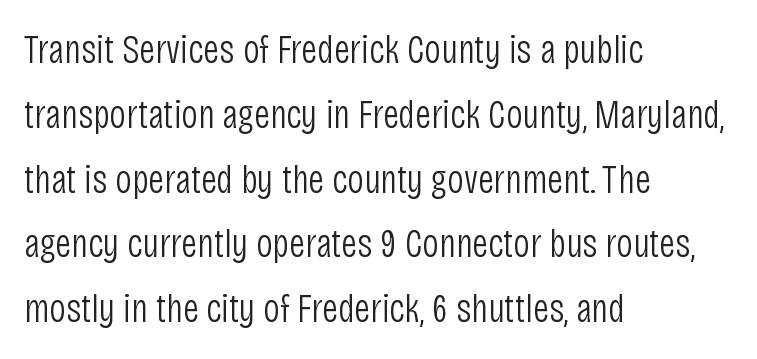
{"serif": "no", "italic": "no", "bold": "no", "weight": "light", "width": "condensed", "stroke_contrast": "low", "x_height": "large", "monospaced": "no", "underline": "no", "align": "left", "line_spacing": "normal", "line_spacing_ratio": 1.58, "letter_spacing": "normal", "letter_spacing_em": 0.0, "glyph_px": 41}
